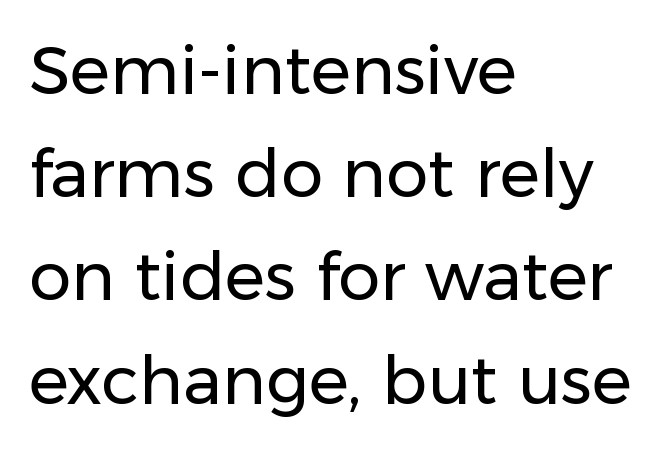
When letters stand straight like this, we call the style roman or upright. Rule under the text: the space is simply empty. A typesetter would call this proportional, since set widths differ per character. Nothing unusual about the tracking: characters are spaced as the font intends. Where is the straight margin? On the left.
